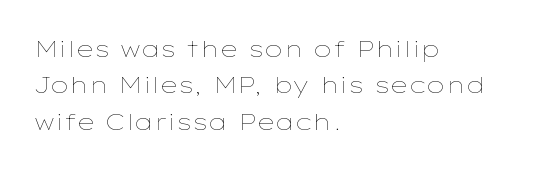
Q: Is the text bold? A: No.
Q: Is the text italic (slanted)? A: No, it is upright.
Q: Is the text underlined? A: No.
Q: How is the paragraph aligned? A: Left-aligned.
Q: Is the spacing between letters normal or unusually wide? A: Normal.
Q: Is the spacing between lines tight, normal or loose? A: Normal.
